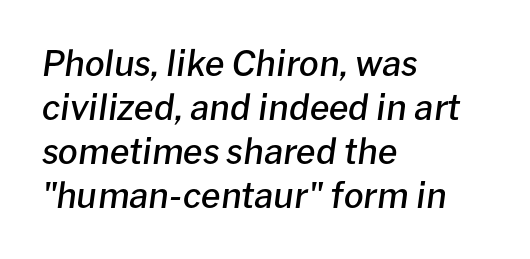
The image shows 35 px semibold type, italic (leaning right); set left-aligned, normal line spacing (1.26x), normal letter spacing, not underlined; low stroke contrast and a medium x-height.
